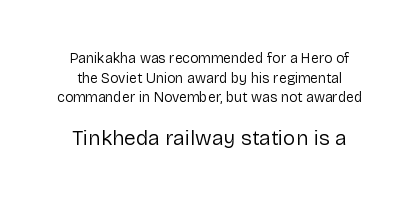
These lines keep a tight, regular rhythm from letter to letter. The composition opens small and finishes big. Weight: not bold — regular or lighter. Does the leading feel generous? No, just average. The area under the type is left untouched.
